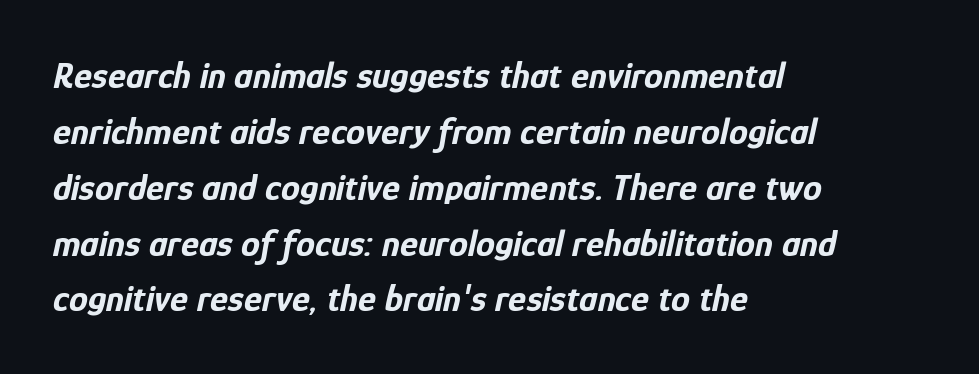
Q: Is the text bold? A: Yes.
Q: Is the text italic (slanted)? A: Yes, it leans right by about 12 degrees.
Q: Is the text underlined? A: No.
Q: How is the paragraph aligned? A: Left-aligned.
Q: Is the spacing between letters normal or unusually wide? A: Normal.
Q: Is the spacing between lines tight, normal or loose? A: Normal.
Q: Width (condensed, normal, or wide)? A: Condensed.
Q: Stroke contrast? A: Low.
Q: x-height? A: Medium.
Q: Monospaced? A: No.
